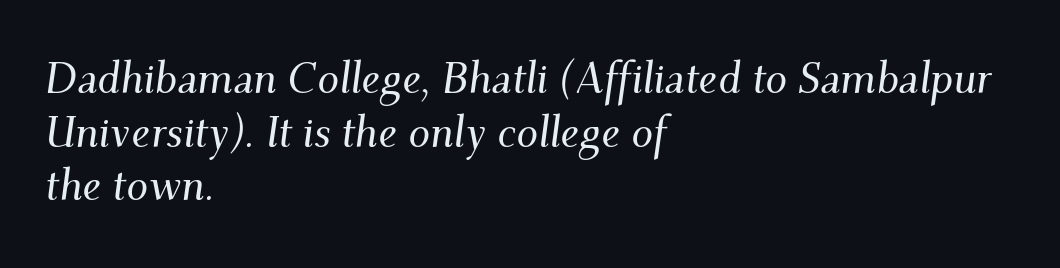
{"serif": "yes", "italic": "yes", "lean": "right", "slant_degrees": 9, "width": "normal", "stroke_contrast": "medium", "x_height": "small", "monospaced": "no", "underline": "no", "align": "left", "line_spacing": "normal", "line_spacing_ratio": 1.25, "letter_spacing": "normal", "letter_spacing_em": 0.0, "glyph_px": 43}
